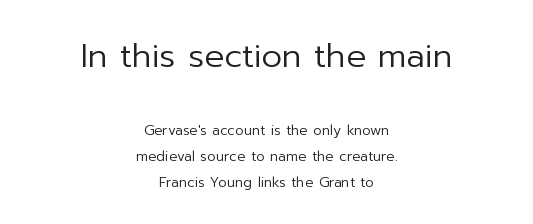
Q: Is the text bold? A: No.
Q: Is the text italic (slanted)? A: No, it is upright.
Q: Is the typeface a serif or a sans-serif typeface? A: Sans-serif.
Q: Is the text underlined? A: No.
Q: How is the paragraph aligned? A: Centered.
Q: Is the spacing between letters normal or unusually wide? A: Normal.
Q: Which block of text is set in a larger size, the first (top) or the second (bottom)? A: The first (top) one.
Q: Width (condensed, normal, or wide)? A: Normal.
Q: Stroke contrast? A: Low.
Q: x-height? A: Medium.
Q: Monospaced? A: No.
